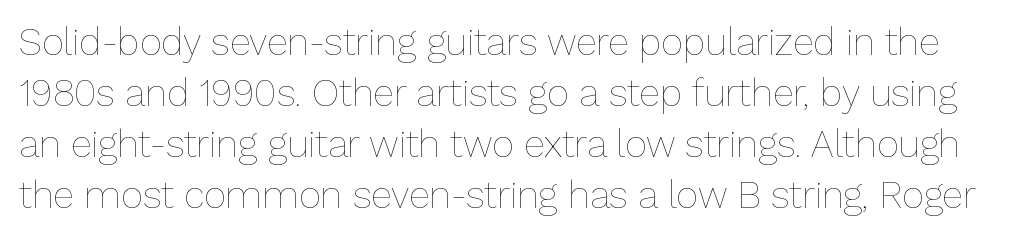
The image shows 38 px thin type, upright; set normal line spacing (1.34x), normal letter spacing, not underlined; low stroke contrast and a medium x-height.
